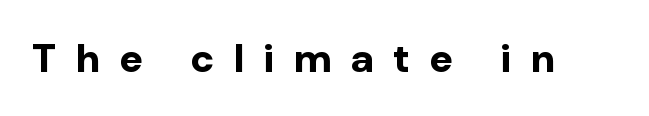
Q: Is the text bold? A: Yes.
Q: Is the text italic (slanted)? A: No, it is upright.
Q: Is the typeface a serif or a sans-serif typeface? A: Sans-serif.
Q: Is the text underlined? A: No.
Q: Is the spacing between letters normal or unusually wide? A: Unusually wide.
Q: Width (condensed, normal, or wide)? A: Normal.
Q: Stroke contrast? A: Low.
Q: x-height? A: Medium.
Q: Monospaced? A: No.
